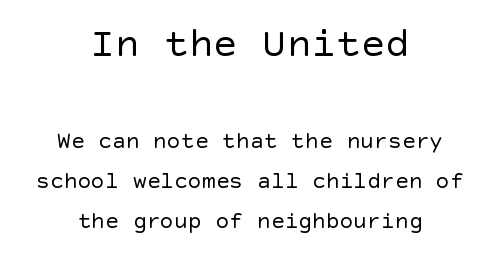
Q: Is the text bold? A: No.
Q: Is the text italic (slanted)? A: No, it is upright.
Q: Is the typeface a serif or a sans-serif typeface? A: Sans-serif.
Q: Is the text underlined? A: No.
Q: How is the paragraph aligned? A: Centered.
Q: Is the spacing between letters normal or unusually wide? A: Normal.
Q: Which block of text is set in a larger size, the first (top) or the second (bottom)? A: The first (top) one.
Q: Width (condensed, normal, or wide)? A: Normal.
Q: x-height? A: Large.
